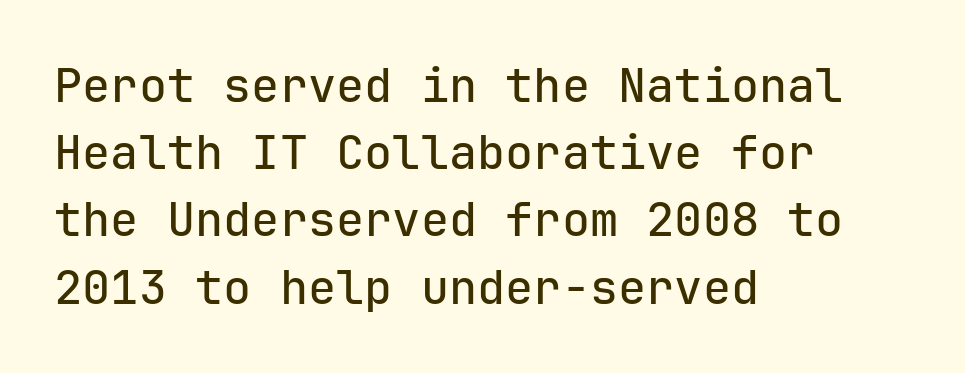
Nope, no serifs anywhere on these letters. Layout note: lines flush left. The face used here is monospaced, like something from a code editor. In terms of leading, this rendering sits right in the middle.
